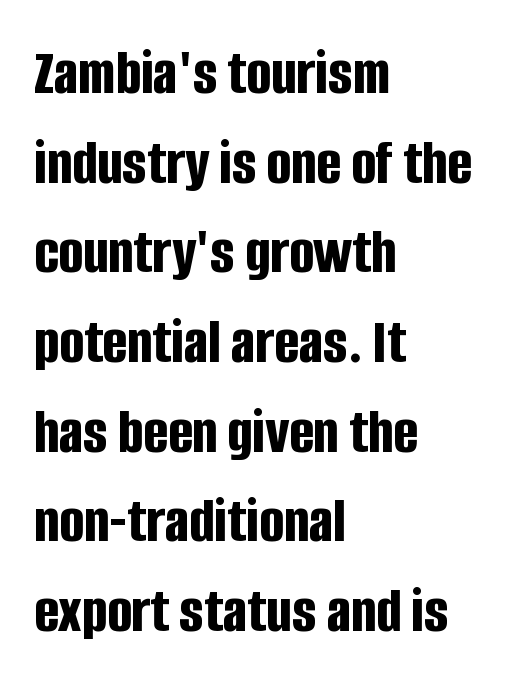
{"serif": "no", "italic": "no", "bold": "yes", "weight": "bold", "width": "condensed", "stroke_contrast": "low", "x_height": "large", "monospaced": "no", "underline": "no", "align": "left", "line_spacing": "normal", "line_spacing_ratio": 1.38, "letter_spacing": "normal", "letter_spacing_em": 0.0, "glyph_px": 65}
